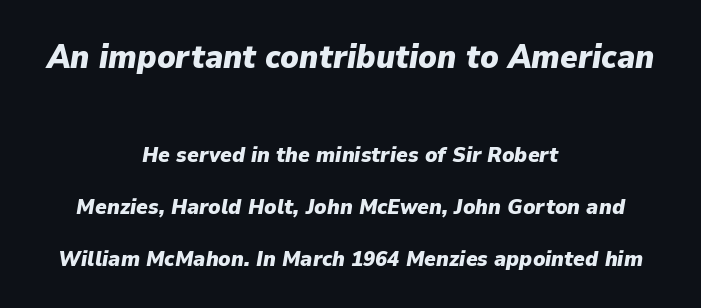
Q: Is the text bold? A: Yes.
Q: Is the text italic (slanted)? A: Yes, it leans right by about 9 degrees.
Q: Is the text underlined? A: No.
Q: How is the paragraph aligned? A: Centered.
Q: Is the spacing between letters normal or unusually wide? A: Normal.
Q: Is the spacing between lines tight, normal or loose? A: Loose.
Q: Which block of text is set in a larger size, the first (top) or the second (bottom)? A: The first (top) one.
Q: Width (condensed, normal, or wide)? A: Normal.
Q: Stroke contrast? A: Low.
Q: x-height? A: Medium.
Q: Monospaced? A: No.
